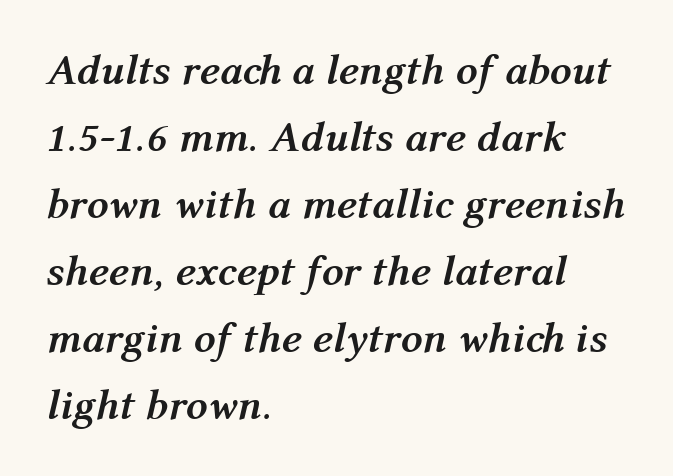
The zone under the glyphs is completely vacant. Proportional: the letters do not fall into vertical columns. The font is running at its bold setting. Letter spacing: default. The text carries the slant typical of an italic or oblique font.
